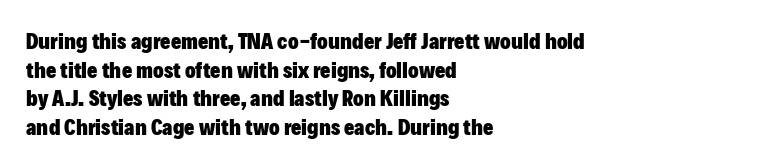
Teacher's note: observe the even left margin — that is flush-left alignment. You can tell it's not italic because the verticals are truly vertical. Words float on clear page, feet unadorned. The letterforms sit shoulder to shoulder at normal distance.
